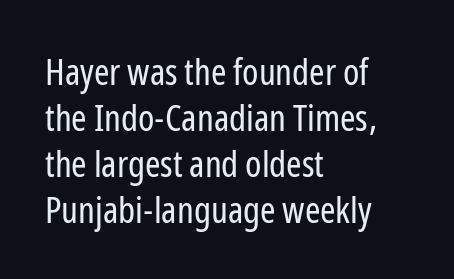
{"serif": "no", "italic": "no", "bold": "no", "weight": "regular", "width": "condensed", "stroke_contrast": "low", "x_height": "medium", "monospaced": "no", "underline": "no", "align": "left", "line_spacing_ratio": 1.24, "letter_spacing": "normal", "letter_spacing_em": 0.0, "glyph_px": 37}
